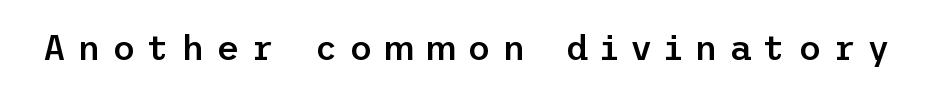
{"serif": "no", "italic": "no", "bold": "semi", "weight": "semibold", "width": "normal", "stroke_contrast": "low", "x_height": "medium", "underline": "no", "letter_spacing": "wide", "letter_spacing_em": 0.34, "glyph_px": 35}
